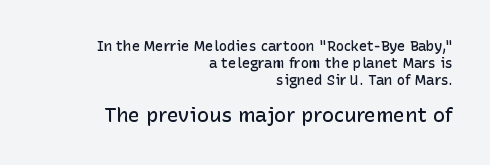
Q: Is the text bold? A: Semi-bold.
Q: Is the text italic (slanted)? A: No, it is upright.
Q: Is the text underlined? A: No.
Q: How is the paragraph aligned? A: Right-aligned.
Q: Is the spacing between letters normal or unusually wide? A: Normal.
Q: Which block of text is set in a larger size, the first (top) or the second (bottom)? A: The second (bottom) one.
